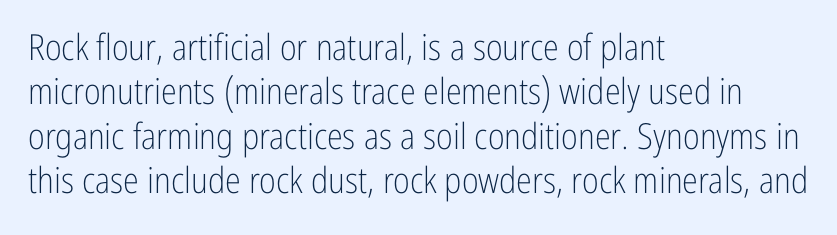
{"serif": "no", "italic": "no", "bold": "no", "weight": "light", "width": "condensed", "stroke_contrast": "low", "x_height": "medium", "monospaced": "no", "underline": "no", "align": "left", "line_spacing_ratio": 1.23, "letter_spacing": "normal", "letter_spacing_em": 0.0, "glyph_px": 36}
